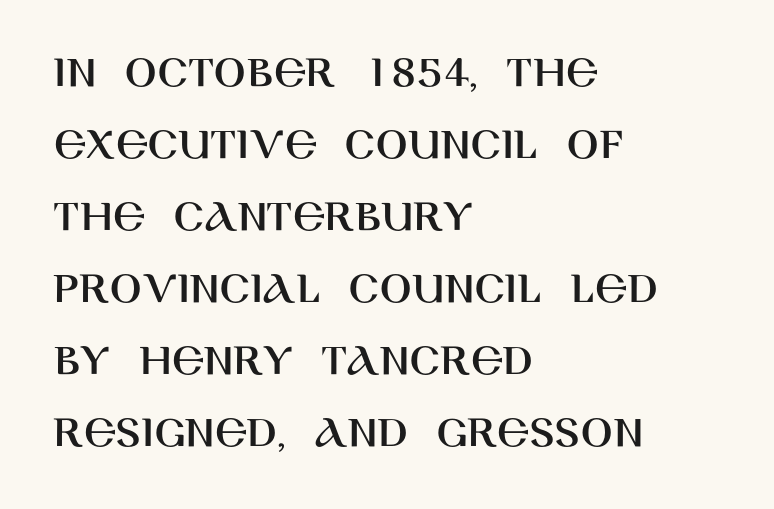
Q: Is the text italic (slanted)? A: No, it is upright.
Q: Is the typeface a serif or a sans-serif typeface? A: Sans-serif.
Q: Is the text underlined? A: No.
Q: How is the paragraph aligned? A: Left-aligned.
Q: Is the spacing between letters normal or unusually wide? A: Normal.
Q: Is the spacing between lines tight, normal or loose? A: Normal.
Q: Width (condensed, normal, or wide)? A: Normal.
Q: Stroke contrast? A: High.
Q: x-height? A: Large.
Q: Monospaced? A: No.
